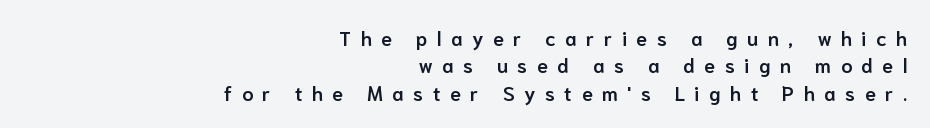
The image shows 20 px text type, upright; set right-aligned, normal line spacing (1.37x), unusually wide letter spacing (+0.47 em), not underlined.
